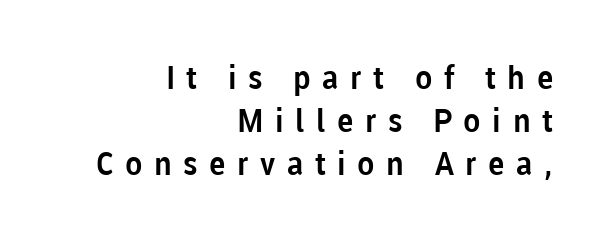
Q: Is the text italic (slanted)? A: No, it is upright.
Q: Is the typeface a serif or a sans-serif typeface? A: Sans-serif.
Q: Is the text underlined? A: No.
Q: How is the paragraph aligned? A: Right-aligned.
Q: Is the spacing between letters normal or unusually wide? A: Unusually wide.
Q: Is the spacing between lines tight, normal or loose? A: Normal.
Q: Width (condensed, normal, or wide)? A: Normal.
Q: Stroke contrast? A: Low.
Q: x-height? A: Medium.
Q: Monospaced? A: No.
